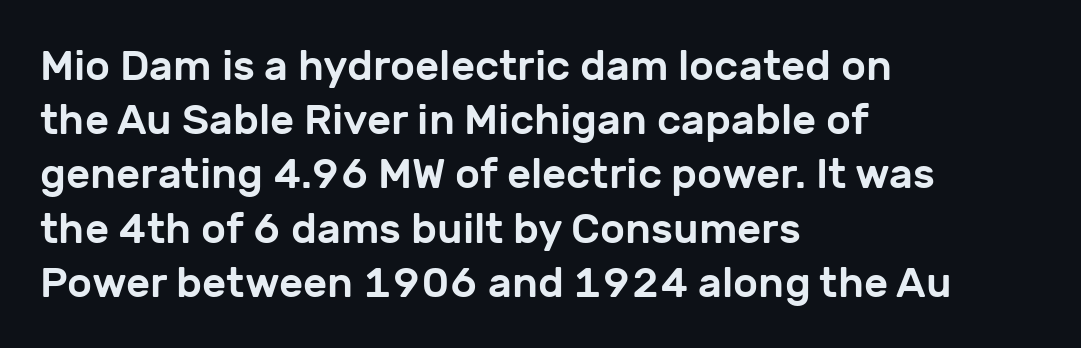
Does the copy run flush right? No — it runs flush left. Tracking value appears to be zero — textbook default spacing. The lines sit at an ordinary, default distance from one another. Nobody drew a line under any word here. Do the characters align in a grid? No, the font is proportional. No italicization has been applied; the sample stays upright.
